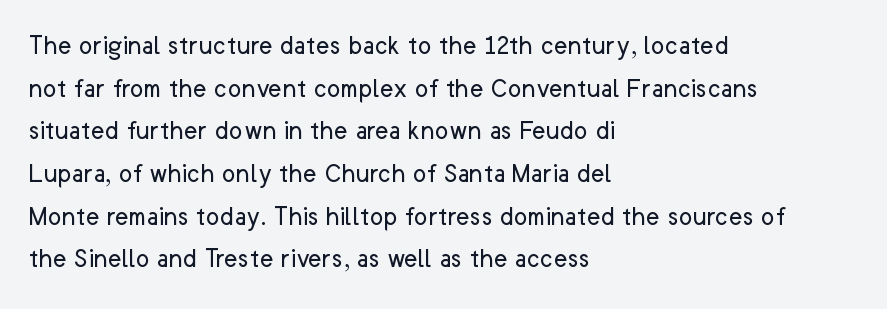
The image shows 29 px regular-weight sans-serif type, upright; set left-aligned, normal line spacing (1.47x), normal letter spacing, not underlined; low stroke contrast and a medium x-height.
